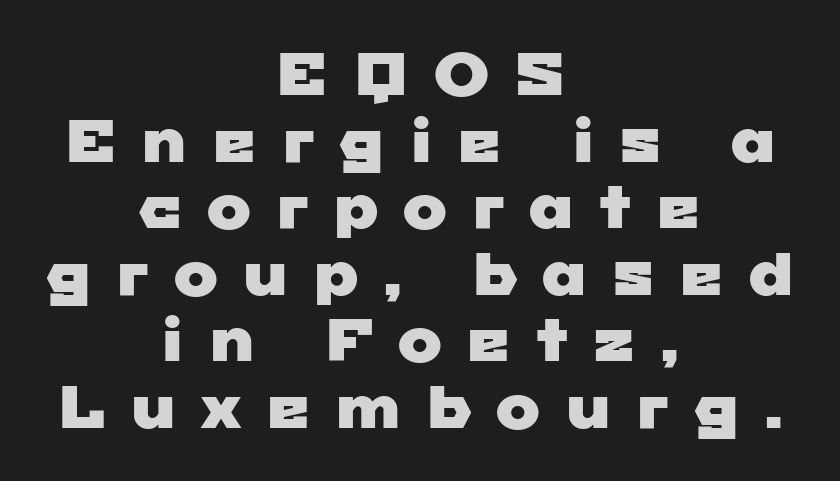
The image shows 60 px wide sans-serif type; set centered, tight line spacing (1.11x), unusually wide letter spacing (+0.38 em), not underlined; low stroke contrast and a medium x-height.
